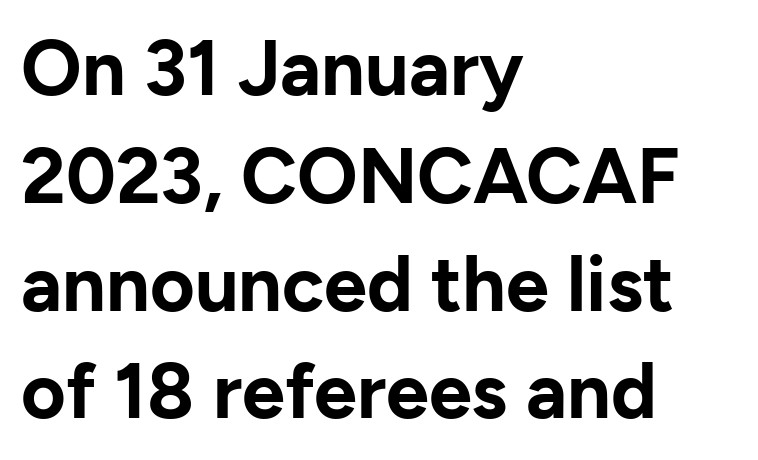
The image shows 77 px bold sans-serif type, upright; set left-aligned, normal line spacing (1.4x), normal letter spacing, not underlined; low stroke contrast and a medium x-height.
